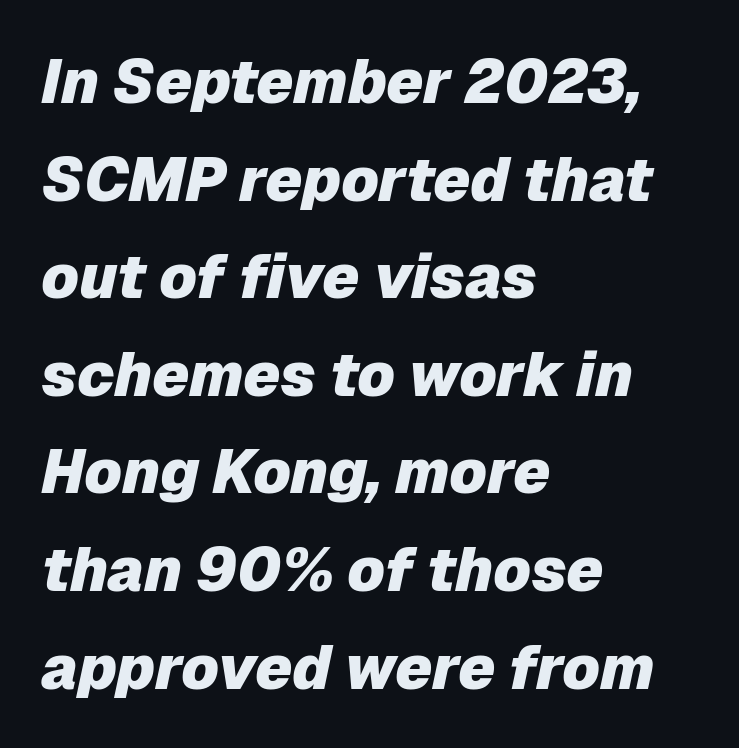
The image shows 61 px heavy type, italic (leaning right); set left-aligned, normal line spacing (1.6x), normal letter spacing, not underlined; low stroke contrast and a medium x-height.
